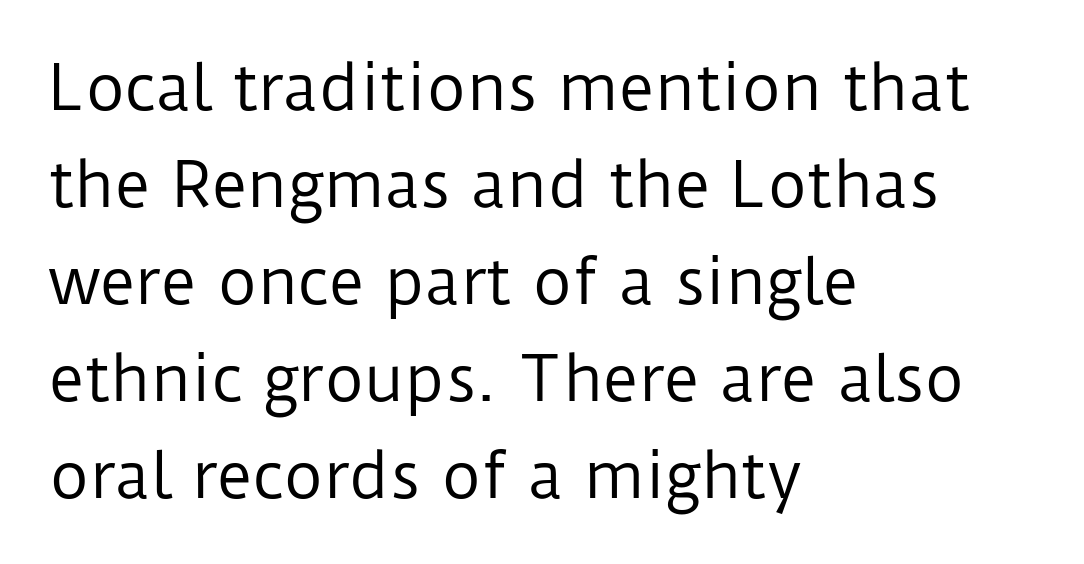
There is no visible air inserted between adjacent glyphs. Every row of glyphs begins at an identical x-position on the left. Vertical spacing — default. Note: no serifs on the glyphs. You could not count columns in this text — the font is proportionally spaced.
